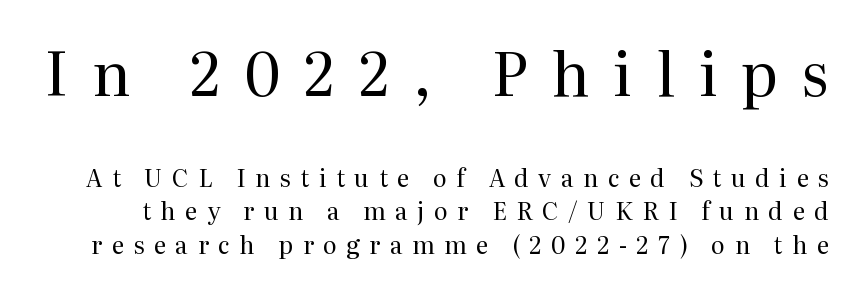
Q: Is the text bold? A: No.
Q: Is the text italic (slanted)? A: No, it is upright.
Q: Is the typeface a serif or a sans-serif typeface? A: Serif.
Q: Is the text underlined? A: No.
Q: Is the spacing between letters normal or unusually wide? A: Unusually wide.
Q: Is the spacing between lines tight, normal or loose? A: Normal.
Q: Which block of text is set in a larger size, the first (top) or the second (bottom)? A: The first (top) one.
Q: Width (condensed, normal, or wide)? A: Normal.
Q: Stroke contrast? A: Medium.
Q: x-height? A: Medium.
Q: Monospaced? A: No.
